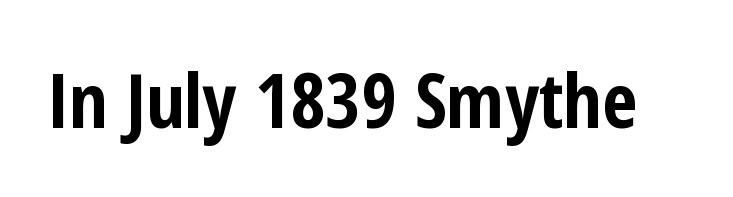
{"serif": "no", "italic": "no", "bold": "yes", "weight": "bold", "width": "condensed", "stroke_contrast": "low", "x_height": "medium", "monospaced": "no", "underline": "no", "letter_spacing": "normal", "letter_spacing_em": 0.0, "glyph_px": 76}
